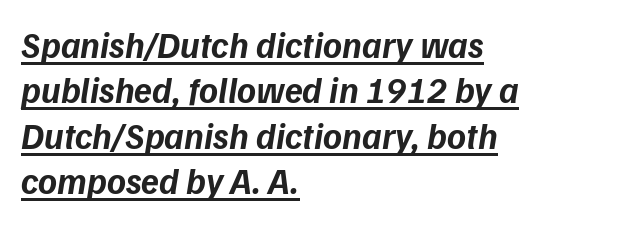
Q: Is the text bold? A: Yes.
Q: Is the text italic (slanted)? A: Yes, it leans right by about 9 degrees.
Q: Is the text underlined? A: Yes.
Q: How is the paragraph aligned? A: Left-aligned.
Q: Is the spacing between letters normal or unusually wide? A: Normal.
Q: Is the spacing between lines tight, normal or loose? A: Normal.
Q: Width (condensed, normal, or wide)? A: Normal.
Q: Stroke contrast? A: Low.
Q: x-height? A: Medium.
Q: Monospaced? A: No.
